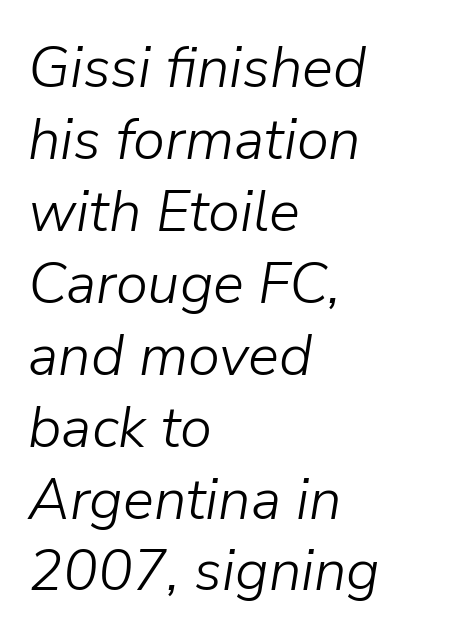
Q: Is the text bold? A: No.
Q: Is the text italic (slanted)? A: Yes, it leans right by about 9 degrees.
Q: Is the text underlined? A: No.
Q: How is the paragraph aligned? A: Left-aligned.
Q: Is the spacing between letters normal or unusually wide? A: Normal.
Q: Width (condensed, normal, or wide)? A: Normal.
Q: Stroke contrast? A: Low.
Q: x-height? A: Medium.
Q: Monospaced? A: No.
